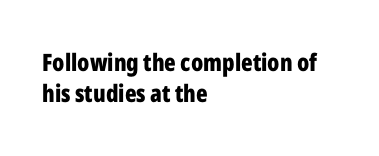
Summary of weight: heavy, a full bold. Tracking value appears to be zero — textbook default spacing. No italicization has been applied; the sample stays upright. The words here are not underlined. A normal amount of white space separates one row of letters from the next.
